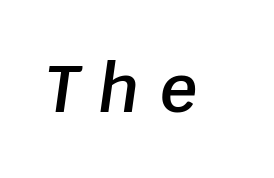
{"italic": "yes", "lean": "right", "slant_degrees": 8, "bold": "semi", "weight": "semibold", "width": "normal", "stroke_contrast": "low", "x_height": "large", "monospaced": "no", "underline": "no", "letter_spacing": "wide", "letter_spacing_em": 0.3, "glyph_px": 65}
